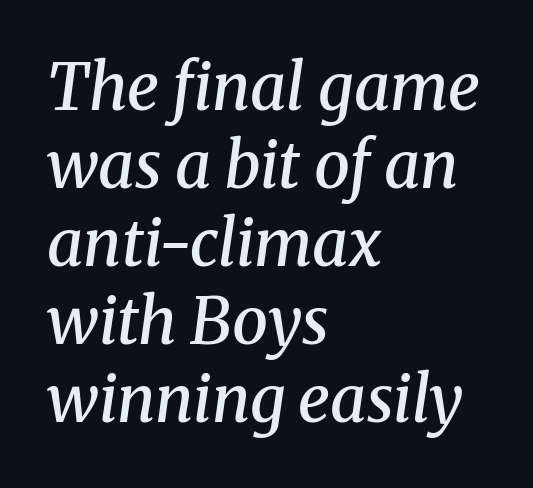
{"serif": "yes", "italic": "yes", "lean": "right", "slant_degrees": 8, "bold": "semi", "weight": "semibold", "width": "normal", "stroke_contrast": "medium", "x_height": "medium", "monospaced": "no", "underline": "no", "align": "left", "line_spacing_ratio": 1.22, "letter_spacing": "normal", "letter_spacing_em": 0.0, "glyph_px": 64}
